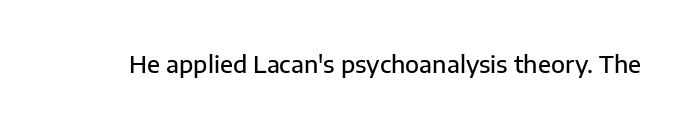
Q: Is the text bold? A: Semi-bold.
Q: Is the text italic (slanted)? A: No, it is upright.
Q: Is the text underlined? A: No.
Q: Is the spacing between letters normal or unusually wide? A: Normal.
